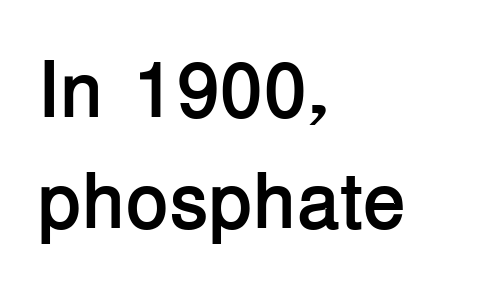
{"serif": "no", "italic": "no", "bold": "yes", "weight": "semibold", "width": "normal", "stroke_contrast": "low", "x_height": "medium", "monospaced": "no", "underline": "no", "align": "left", "line_spacing": "normal", "line_spacing_ratio": 1.41, "letter_spacing": "normal", "letter_spacing_em": 0.0, "glyph_px": 79}
